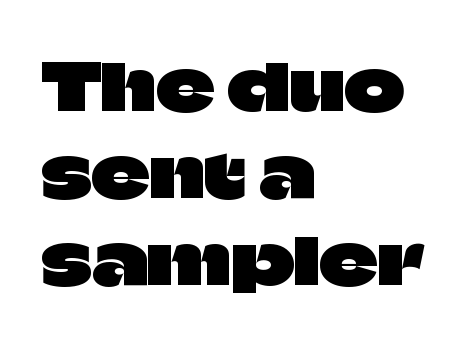
The image shows 65 px sans-serif type, upright; set left-aligned, normal line spacing (1.34x), normal letter spacing, not underlined; low stroke contrast and a large x-height.
